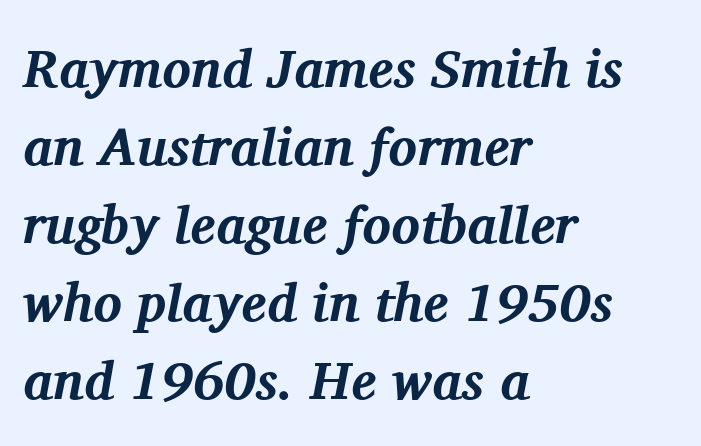
{"serif": "yes", "italic": "yes", "lean": "right", "slant_degrees": 11, "bold": "yes", "weight": "bold", "width": "normal", "stroke_contrast": "medium", "x_height": "medium", "monospaced": "no", "underline": "no", "align": "left", "line_spacing": "normal", "line_spacing_ratio": 1.47, "letter_spacing": "normal", "letter_spacing_em": 0.0, "glyph_px": 53}
